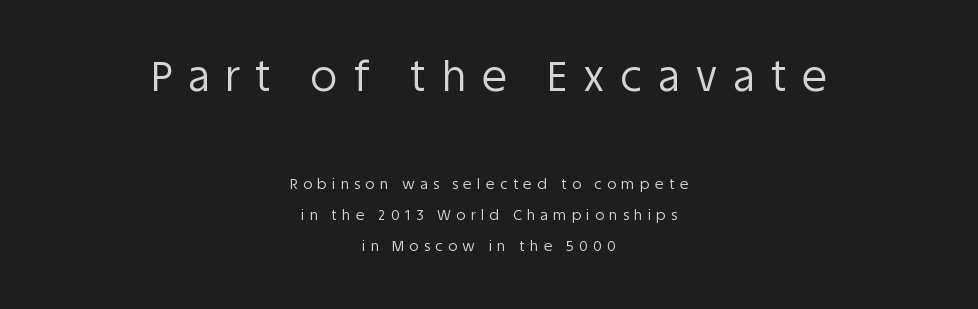
Q: Is the text bold? A: No.
Q: Is the text italic (slanted)? A: No, it is upright.
Q: Is the typeface a serif or a sans-serif typeface? A: Sans-serif.
Q: Is the text underlined? A: No.
Q: How is the paragraph aligned? A: Centered.
Q: Is the spacing between letters normal or unusually wide? A: Unusually wide.
Q: Is the spacing between lines tight, normal or loose? A: Loose.
Q: Which block of text is set in a larger size, the first (top) or the second (bottom)? A: The first (top) one.
Q: Width (condensed, normal, or wide)? A: Normal.
Q: Stroke contrast? A: Low.
Q: x-height? A: Large.
Q: Monospaced? A: No.
